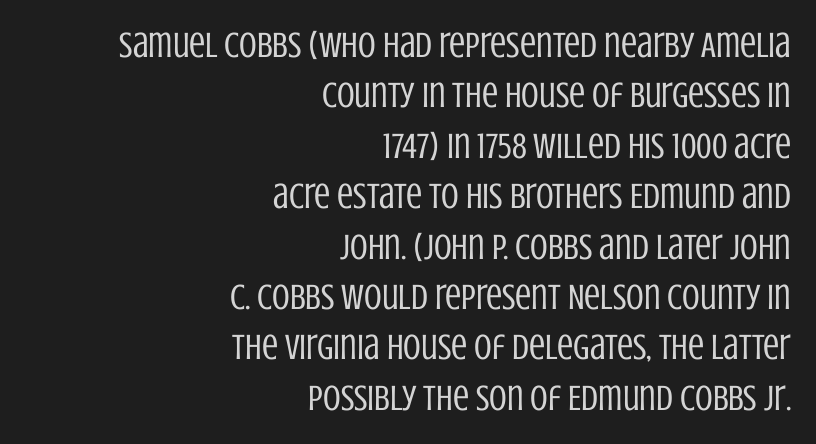
Line ends are locked; line starts wander. Posture: vertical. This is sans-serif lettering, the kind often seen on screens and signage. On a weight scale, this lands at 450 or below. These lines sit exactly where default settings would place them.
